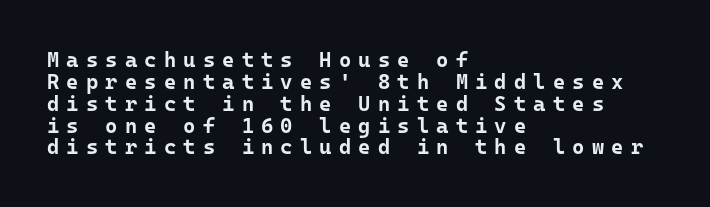
Q: Is the text bold? A: Yes.
Q: Is the text italic (slanted)? A: No, it is upright.
Q: Is the text underlined? A: No.
Q: How is the paragraph aligned? A: Left-aligned.
Q: Is the spacing between letters normal or unusually wide? A: Unusually wide.
Q: Is the spacing between lines tight, normal or loose? A: Tight.
